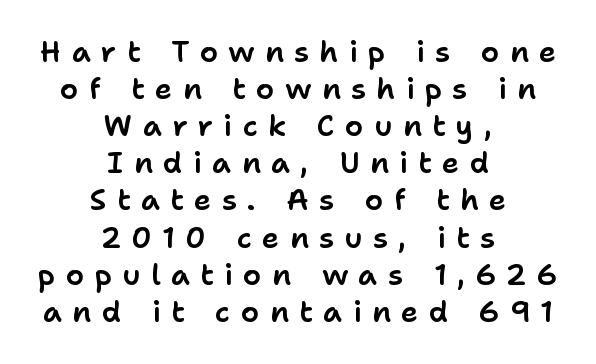
The letters are spread apart with noticeably loose tracking. Where is the straight margin? There isn't one; the lines are centered. These lines were composed using upright roman letters. If you measured baseline to baseline, you'd find a middling distance.
